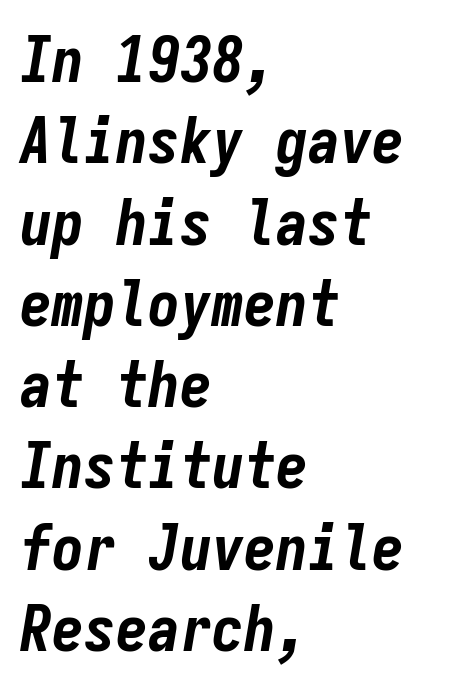
Q: Is the text bold? A: Yes.
Q: Is the text italic (slanted)? A: Yes, it leans right by about 9 degrees.
Q: Is the text underlined? A: No.
Q: How is the paragraph aligned? A: Left-aligned.
Q: Is the spacing between letters normal or unusually wide? A: Normal.
Q: Is the spacing between lines tight, normal or loose? A: Normal.
Q: Width (condensed, normal, or wide)? A: Condensed.
Q: Stroke contrast? A: Low.
Q: x-height? A: Medium.
Q: Monospaced? A: Yes.
